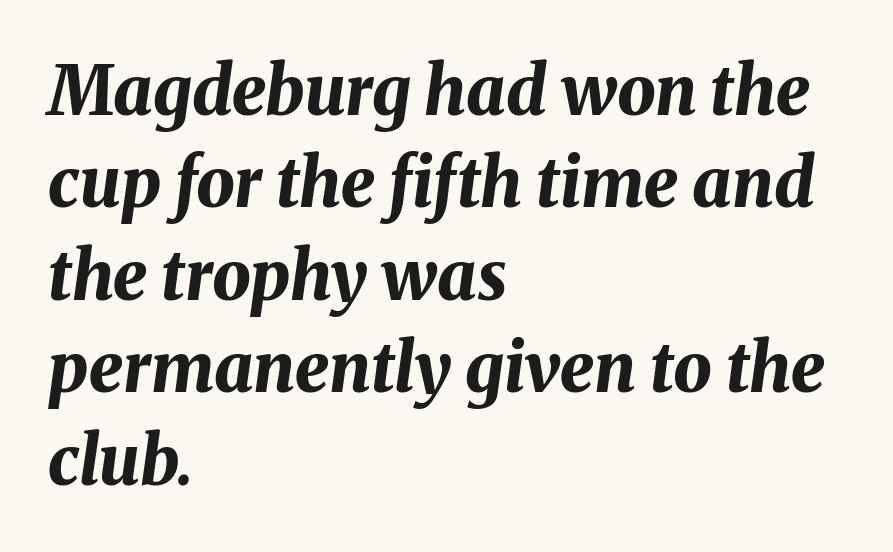
Italic: yes, the glyphs are oblique. The horizontal fit of the characters is conventional and even. The face used here is proportionally spaced, like ordinary book or web type. Casual observation: everything's shoved over to the left.
